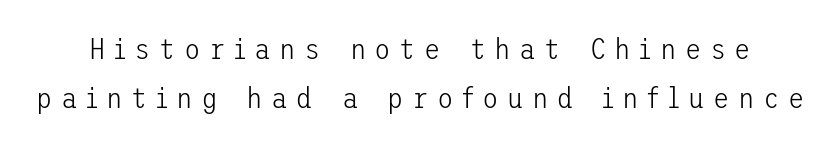
{"serif": "no", "italic": "no", "bold": "no", "weight": "light", "width": "normal", "stroke_contrast": "low", "x_height": "medium", "underline": "no", "line_spacing": "normal", "line_spacing_ratio": 1.63, "letter_spacing": "wide", "letter_spacing_em": 0.28, "glyph_px": 30}
